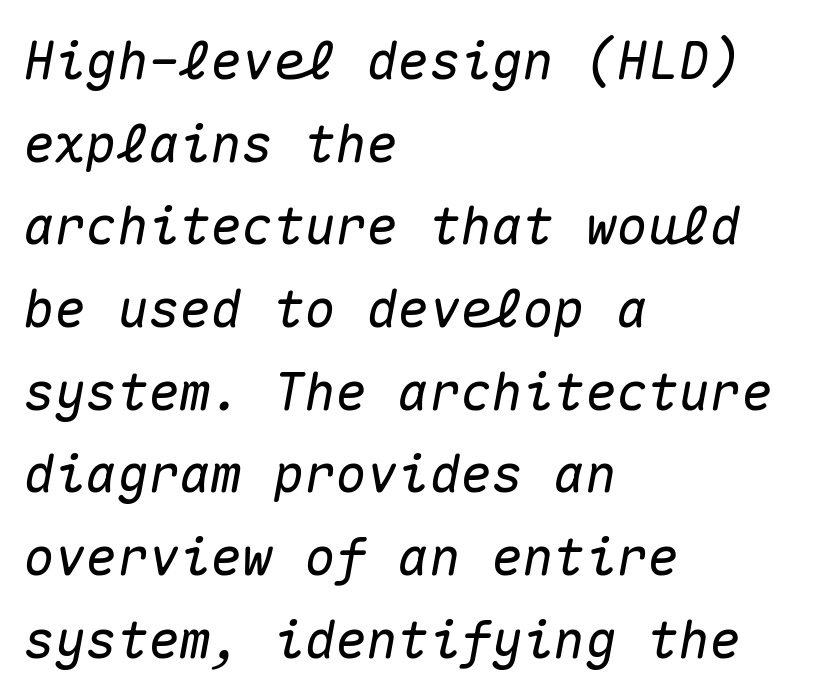
Normally led — the rows are evenly, conventionally spaced. The foot of each line stays bare and open. These lines were composed using italics. Every character here occupies the same horizontal width, giving the sample a typewriter-like rhythm. The lines in this sample share a left origin and differ only in where they stop.
